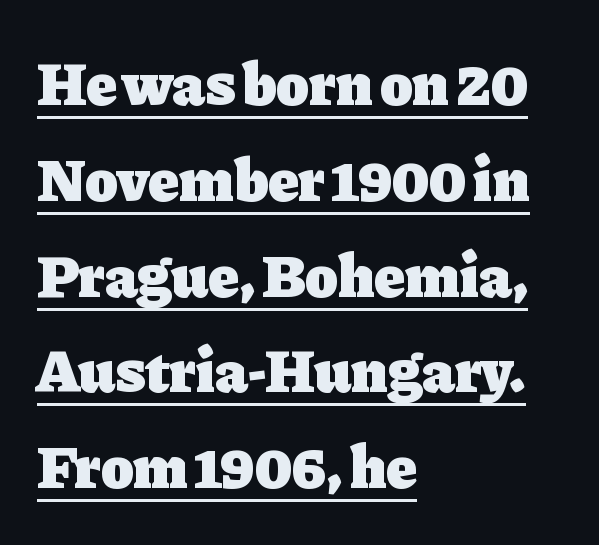
The image shows 61 px heavy serif type, upright; set left-aligned, normal line spacing (1.57x), normal letter spacing, underlined; low stroke contrast and a medium x-height.
